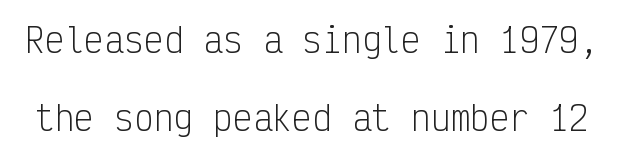
Is this a fixed-width face? Yes — each glyph sits in an identical cell. On a weight scale, this lands at 450 or below. The space between consecutive lines is lavish. The type family on display is of the sans-serif kind. The area under the type is left untouched.
